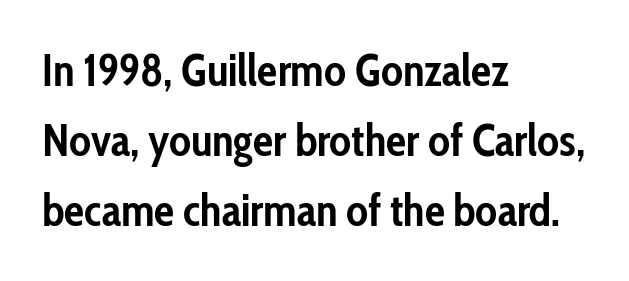
Any mark beneath the type? The region is blank. Look at the bottom of the vertical strokes: they stop flat, with no serifs. Vertical strokes here are truly vertical. You could call the tracking neutral — neither tight nor loose. The rendering uses natural spacing where letterforms have individual widths. How would I describe the line gaps? Plain and ordinary.
